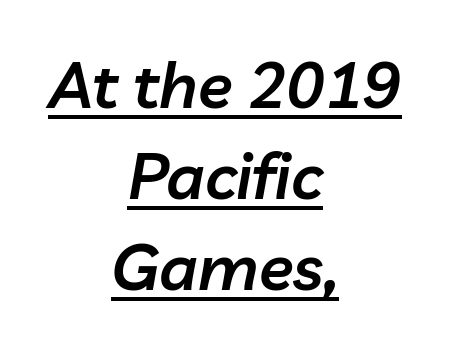
{"italic": "yes", "lean": "right", "slant_degrees": 10, "bold": "semi", "weight": "semibold", "width": "normal", "stroke_contrast": "low", "x_height": "medium", "monospaced": "no", "underline": "yes", "align": "center", "line_spacing": "normal", "line_spacing_ratio": 1.42, "letter_spacing": "normal", "letter_spacing_em": 0.0, "glyph_px": 64}
